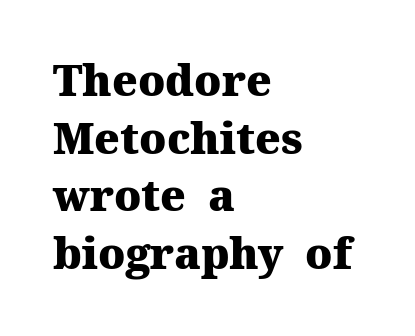
The image shows 43 px heavy serif type, upright; set left-aligned, normal line spacing (1.34x), normal letter spacing, not underlined; medium stroke contrast and a medium x-height.
